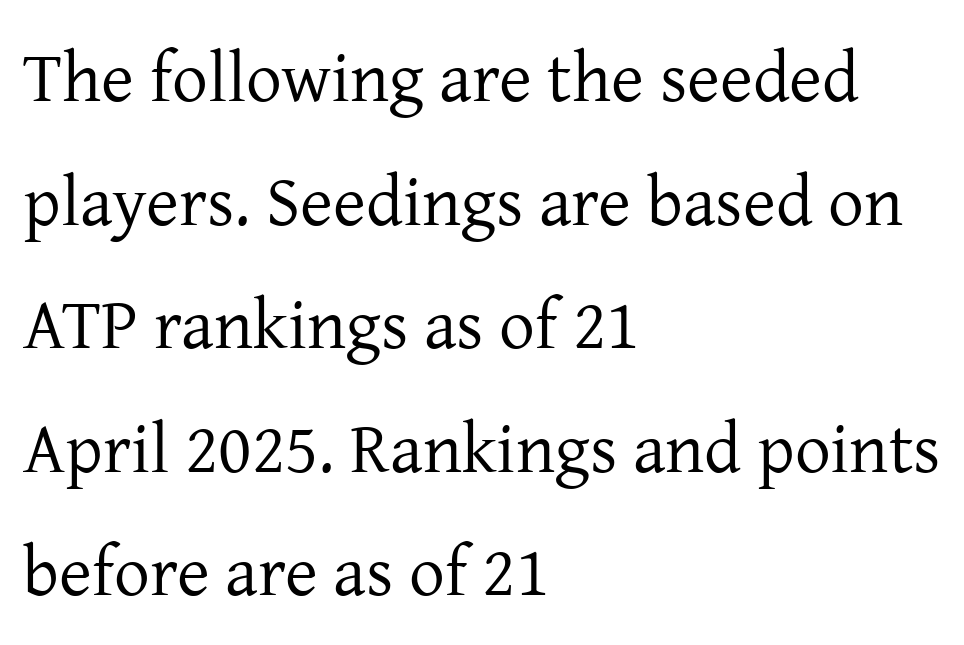
The image shows 71 px regular-weight serif type, upright; set left-aligned, line spacing 1.74x, normal letter spacing, not underlined; low stroke contrast and a medium x-height.
